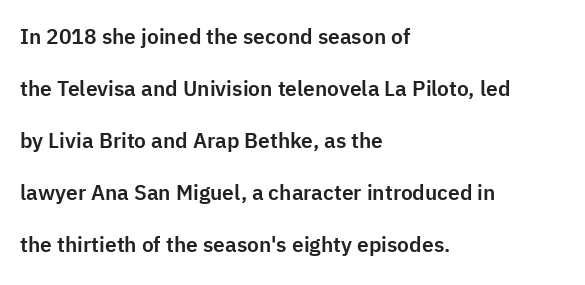
The rendering uses a large line-height, opening up the rows. When letters stand straight like this, we call the style roman or upright. Caption: multi-line text, flush left, ragged right. These lines keep a tight, regular rhythm from letter to letter. Bare-footed words on every line.
